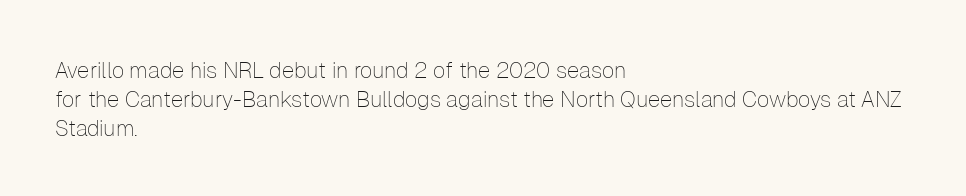
Q: Is the text bold? A: No.
Q: Is the text italic (slanted)? A: No, it is upright.
Q: Is the text underlined? A: No.
Q: How is the paragraph aligned? A: Left-aligned.
Q: Is the spacing between letters normal or unusually wide? A: Normal.
Q: Is the spacing between lines tight, normal or loose? A: Normal.
